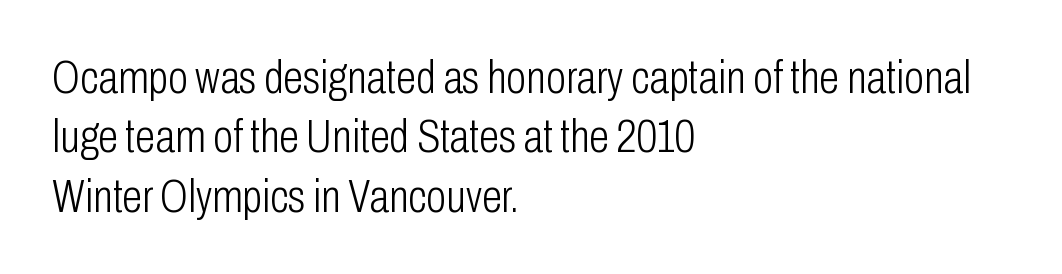
Q: Is the text bold? A: No.
Q: Is the text italic (slanted)? A: No, it is upright.
Q: Is the typeface a serif or a sans-serif typeface? A: Sans-serif.
Q: Is the text underlined? A: No.
Q: How is the paragraph aligned? A: Left-aligned.
Q: Is the spacing between letters normal or unusually wide? A: Normal.
Q: Is the spacing between lines tight, normal or loose? A: Normal.
Q: Width (condensed, normal, or wide)? A: Condensed.
Q: Stroke contrast? A: Low.
Q: x-height? A: Medium.
Q: Monospaced? A: No.
